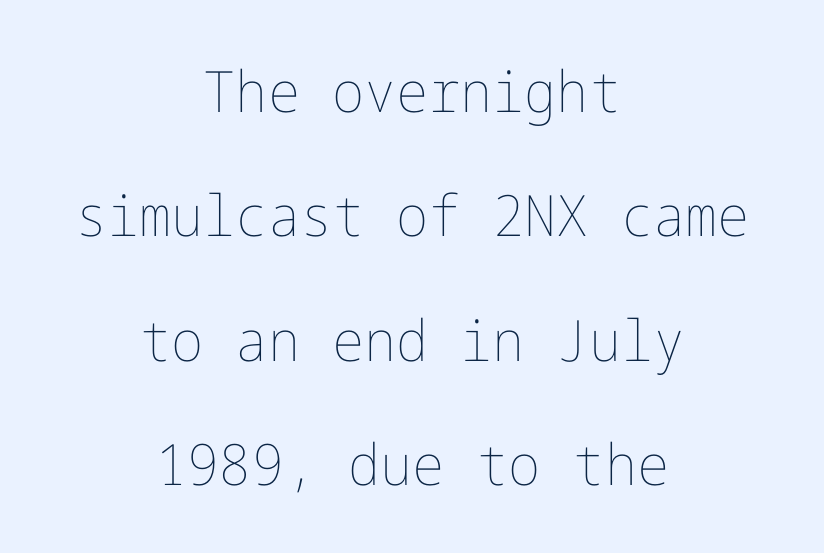
{"italic": "no", "bold": "no", "weight": "thin", "width": "normal", "stroke_contrast": "low", "x_height": "medium", "underline": "no", "align": "center", "line_spacing": "loose", "line_spacing_ratio": 2.18, "letter_spacing": "normal", "letter_spacing_em": 0.0, "glyph_px": 57}
